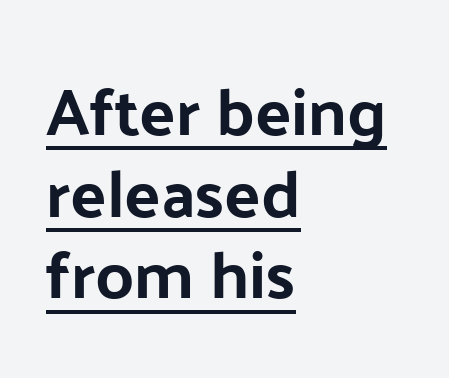
The image shows 67 px sans-serif type, upright; set left-aligned, line spacing 1.22x, normal letter spacing, underlined; low stroke contrast and a medium x-height.
